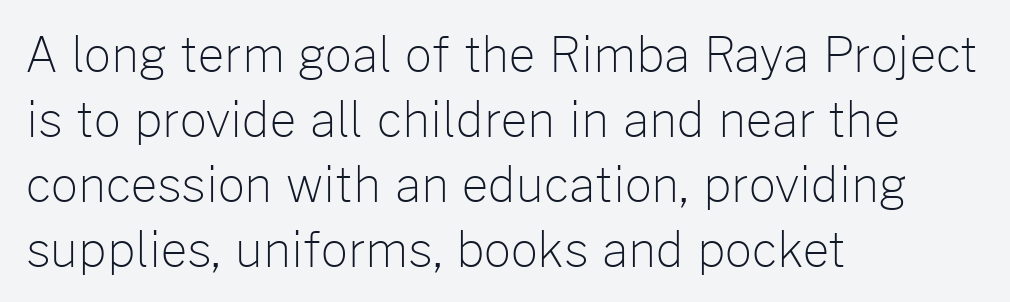
Whoever set this chose a conventional vertical rhythm. The gaps between neighbouring characters are ordinary and unremarkable. One-word summary of the alignment: left. This is sans-serif lettering, the kind often seen on screens and signage. The characters are drawn with everyday or finer stroke widths. The gap between lines stays unmarked.
